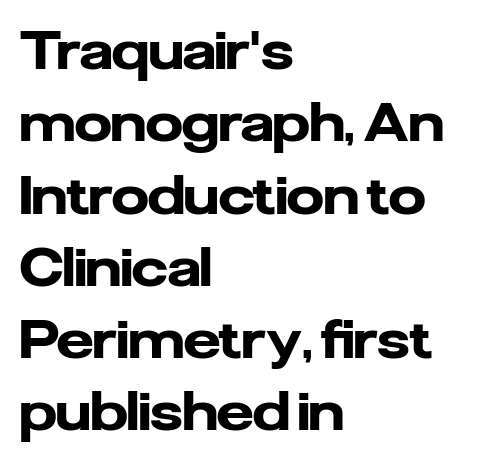
{"serif": "no", "italic": "no", "bold": "yes", "weight": "heavy", "width": "normal", "stroke_contrast": "low", "x_height": "medium", "monospaced": "no", "underline": "no", "align": "left", "line_spacing": "normal", "line_spacing_ratio": 1.39, "letter_spacing": "normal", "letter_spacing_em": 0.0, "glyph_px": 52}
